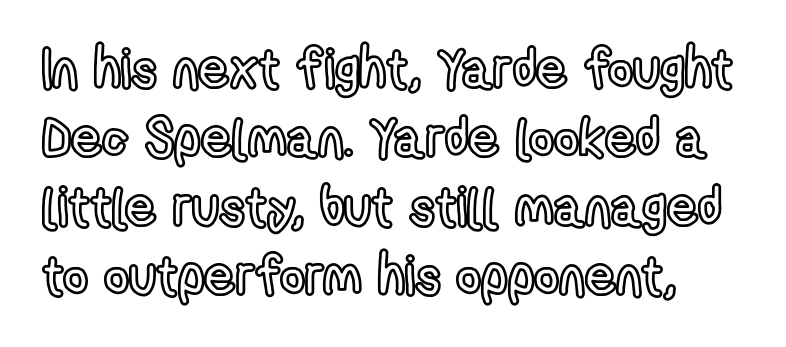
The image shows 54 px condensed type, upright; set normal line spacing (1.28x), normal letter spacing, not underlined; a medium x-height.
